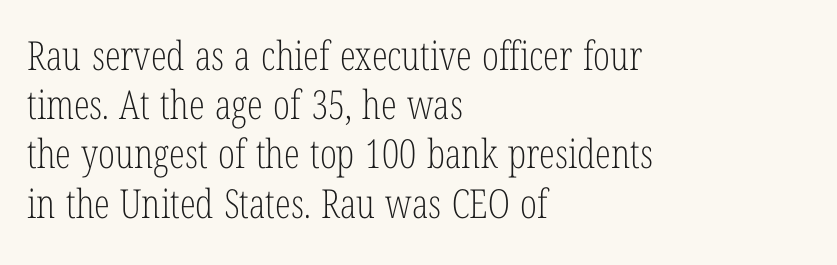
A clean baseline with only descenders dipping below it. No extra ink here — the face is not bold. You could call the tracking neutral — neither tight nor loose. Looks like regular typesetting: each glyph gets only the width it needs. Classification — serif. Does the lettering tilt? It doesn't — this is upright.
